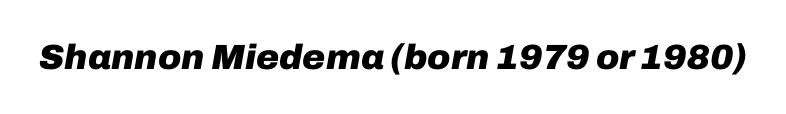
{"italic": "yes", "lean": "right", "slant_degrees": 10, "bold": "yes", "weight": "heavy", "width": "normal", "stroke_contrast": "low", "x_height": "medium", "monospaced": "no", "underline": "no", "letter_spacing": "normal", "letter_spacing_em": 0.0, "glyph_px": 35}
